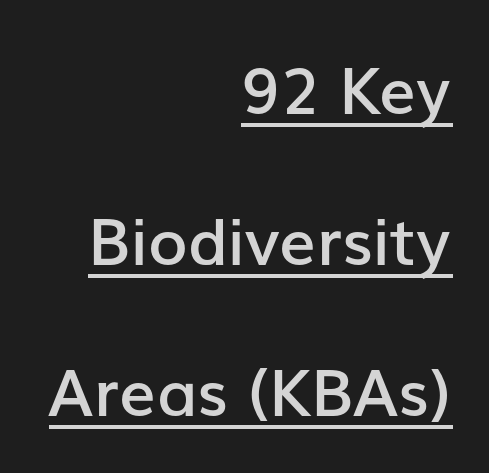
Compared with an ordinary text face, these strokes are moderately heavier — a semibold. The letters carry no serifs — their stems end cleanly without finishing strokes. Caption: standard tracking, unaltered. The face used here is proportionally spaced, like ordinary book or web type. Underlined type.
